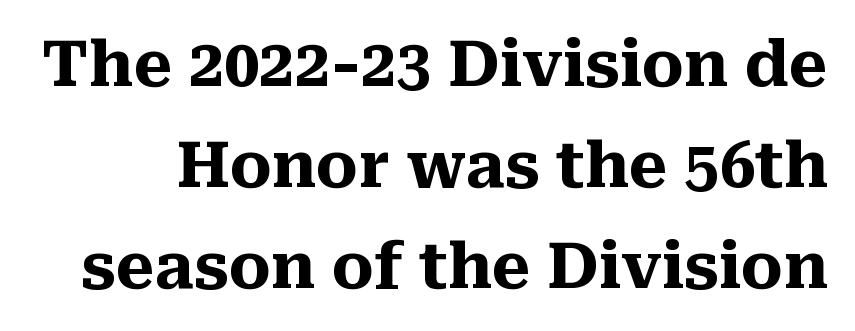
Strong, thick strokes mark this as bold type. To sum up the face: it has serifs. The passage shown is typed in a proportional face where columns would drift. In terms of posture, this sample is upright.
